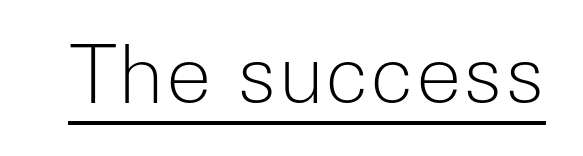
Q: Is the text bold? A: No.
Q: Is the text italic (slanted)? A: No, it is upright.
Q: Is the typeface a serif or a sans-serif typeface? A: Sans-serif.
Q: Is the text underlined? A: Yes.
Q: Is the spacing between letters normal or unusually wide? A: Normal.
Q: Width (condensed, normal, or wide)? A: Normal.
Q: Stroke contrast? A: Low.
Q: x-height? A: Medium.
Q: Monospaced? A: No.
